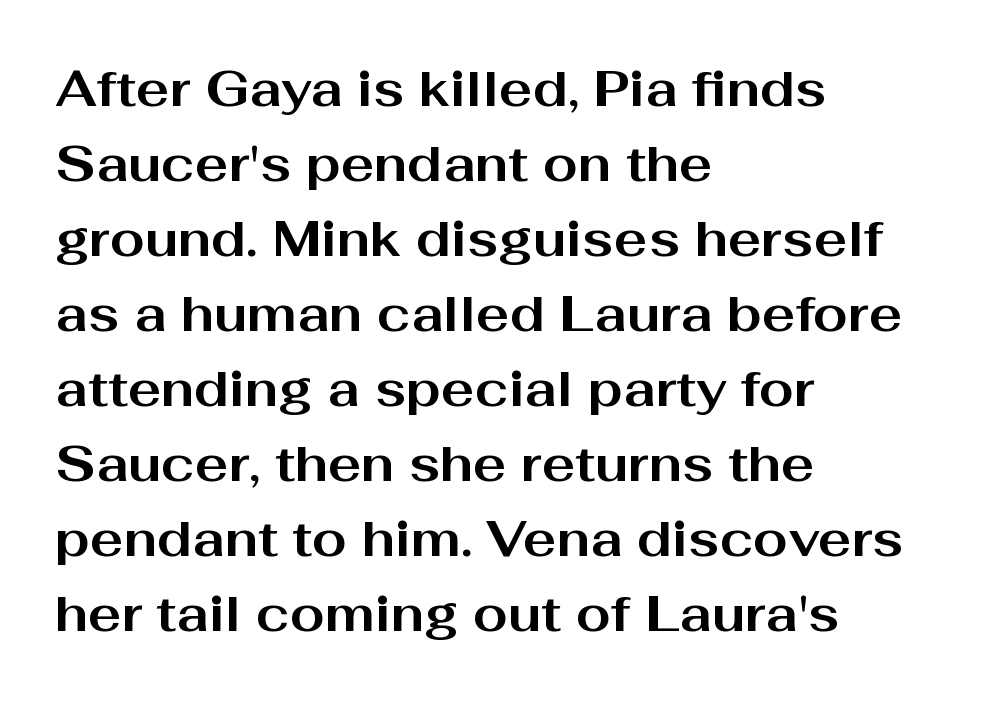
{"serif": "no", "italic": "no", "bold": "yes", "weight": "bold", "width": "wide", "stroke_contrast": "medium", "x_height": "medium", "monospaced": "no", "underline": "no", "align": "left", "line_spacing": "normal", "line_spacing_ratio": 1.5, "letter_spacing": "normal", "letter_spacing_em": 0.0, "glyph_px": 50}
